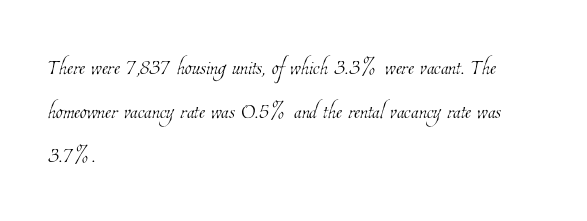
Glyph-to-glyph distance matches everyday printed text. The rendering uses natural spacing where letterforms have individual widths. The gap between lines stays unmarked. The vertical gap from one line to the next is medium. Compared with a typical body face, this is equally light or lighter still. The compositor pushed each line to the left boundary.
